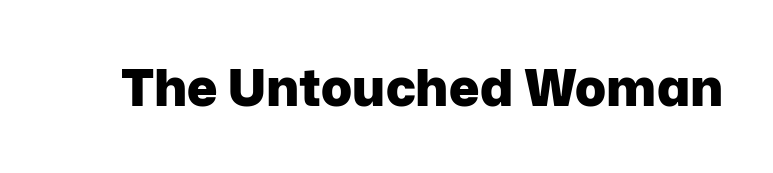
Style check: upright. Note the varied advance widths — an 'i' is clearly narrower than an 'm'. In terms of letterspacing, this is plain default setting. Has an underline been added? It has not. Is the type bold? Yes — the strokes are clearly thick and heavy. Nope, no serifs anywhere on these letters.
